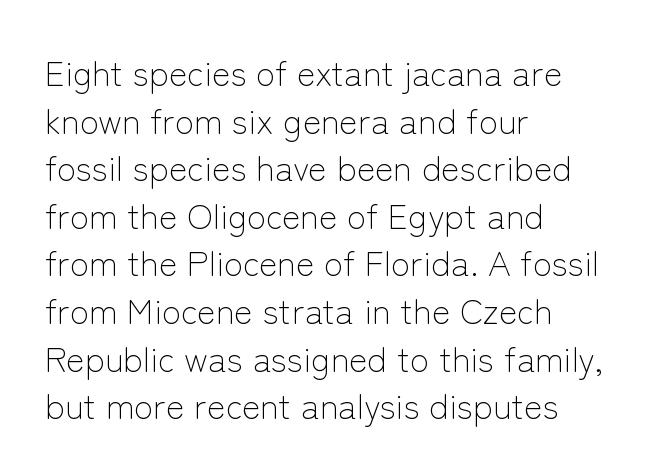
{"serif": "no", "italic": "no", "bold": "no", "weight": "light", "width": "normal", "stroke_contrast": "low", "x_height": "medium", "monospaced": "no", "underline": "no", "align": "left", "line_spacing": "normal", "line_spacing_ratio": 1.36, "letter_spacing": "normal", "letter_spacing_em": 0.0, "glyph_px": 35}
